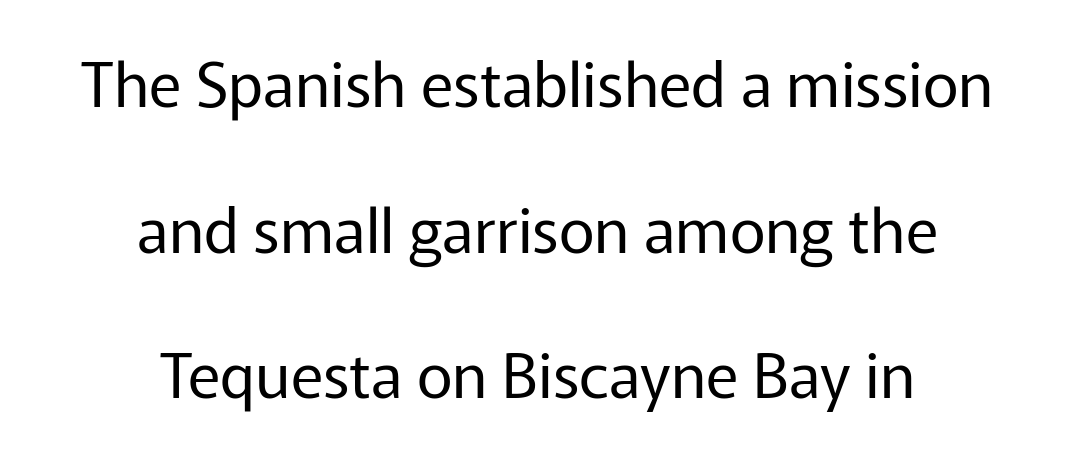
Q: Is the text bold? A: No.
Q: Is the text italic (slanted)? A: No, it is upright.
Q: Is the typeface a serif or a sans-serif typeface? A: Sans-serif.
Q: Is the text underlined? A: No.
Q: How is the paragraph aligned? A: Centered.
Q: Is the spacing between letters normal or unusually wide? A: Normal.
Q: Is the spacing between lines tight, normal or loose? A: Loose.
Q: Width (condensed, normal, or wide)? A: Normal.
Q: Stroke contrast? A: Low.
Q: x-height? A: Medium.
Q: Monospaced? A: No.
